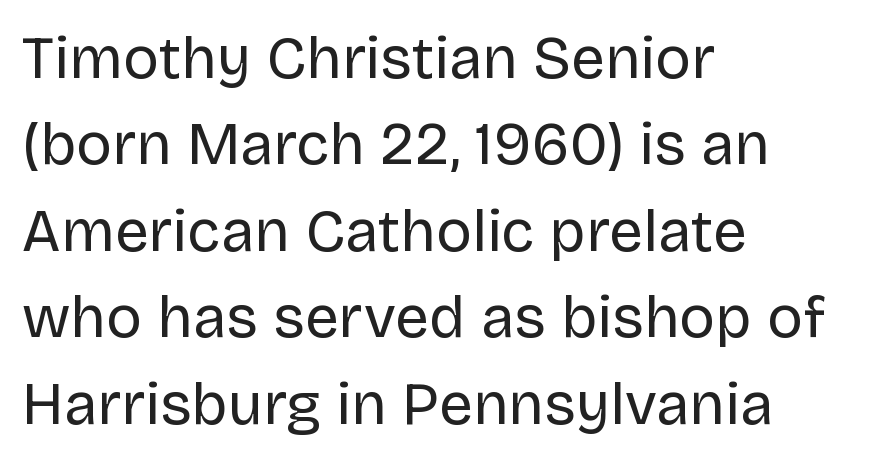
The image shows 60 px regular-weight sans-serif type, upright; set left-aligned, normal line spacing (1.44x), normal letter spacing, not underlined; low stroke contrast and a large x-height.
